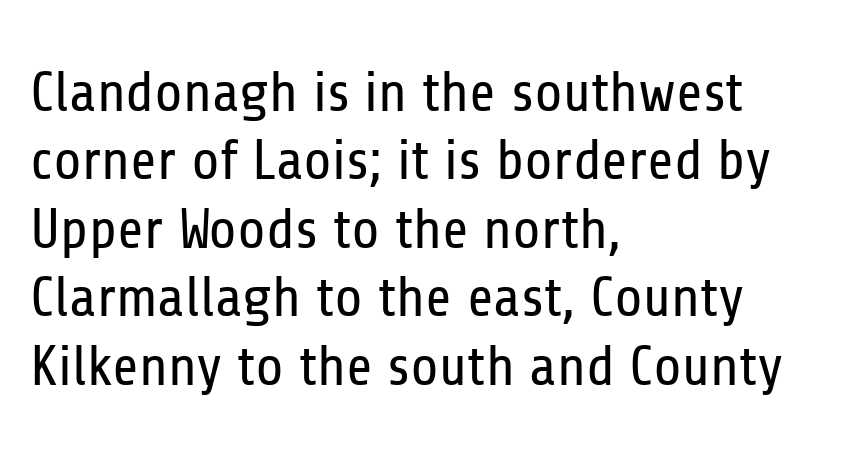
{"serif": "no", "italic": "no", "bold": "no", "weight": "regular", "width": "condensed", "stroke_contrast": "low", "x_height": "medium", "monospaced": "no", "underline": "no", "align": "left", "line_spacing_ratio": 1.2, "letter_spacing": "normal", "letter_spacing_em": 0.0, "glyph_px": 57}
